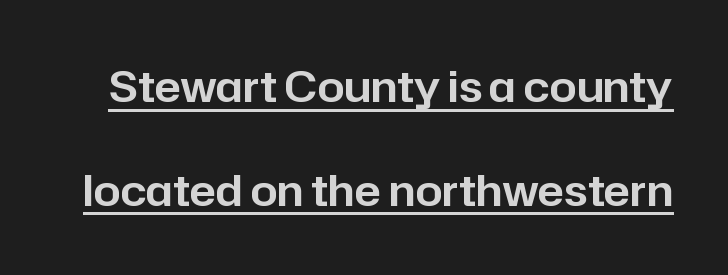
Q: Is the text italic (slanted)? A: No, it is upright.
Q: Is the typeface a serif or a sans-serif typeface? A: Sans-serif.
Q: Is the text underlined? A: Yes.
Q: Is the spacing between letters normal or unusually wide? A: Normal.
Q: Is the spacing between lines tight, normal or loose? A: Loose.
Q: Width (condensed, normal, or wide)? A: Normal.
Q: Stroke contrast? A: Low.
Q: x-height? A: Medium.
Q: Monospaced? A: No.
